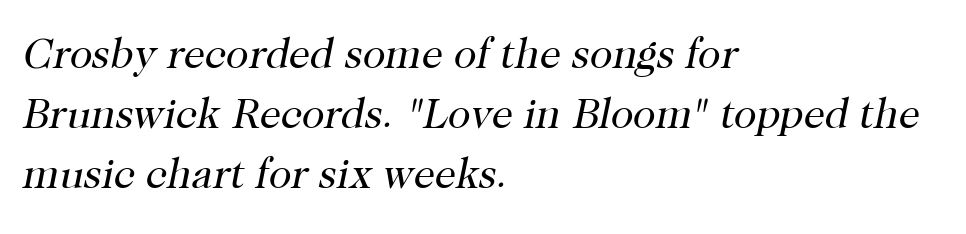
The image shows 42 px regular-weight serif type, italic (leaning right); set left-aligned, normal line spacing (1.43x), normal letter spacing, not underlined; high stroke contrast and a medium x-height.
